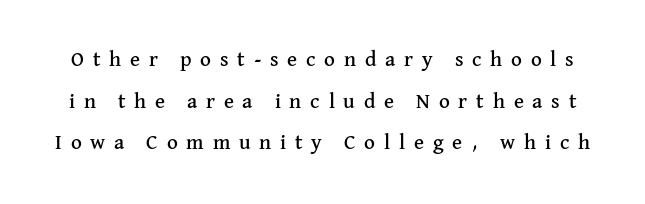
{"italic": "no", "underline": "no", "line_spacing": "loose", "line_spacing_ratio": 1.98, "letter_spacing": "wide", "letter_spacing_em": 0.42, "glyph_px": 21}
